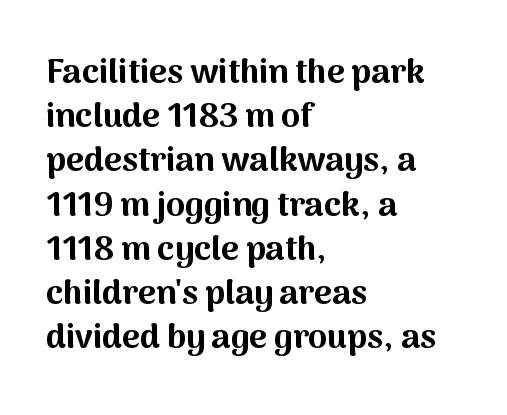
Q: Is the text bold? A: Yes.
Q: Is the text italic (slanted)? A: No, it is upright.
Q: Is the typeface a serif or a sans-serif typeface? A: Sans-serif.
Q: Is the text underlined? A: No.
Q: How is the paragraph aligned? A: Left-aligned.
Q: Is the spacing between letters normal or unusually wide? A: Normal.
Q: Is the spacing between lines tight, normal or loose? A: Normal.
Q: Width (condensed, normal, or wide)? A: Normal.
Q: Stroke contrast? A: Medium.
Q: x-height? A: Medium.
Q: Monospaced? A: No.
